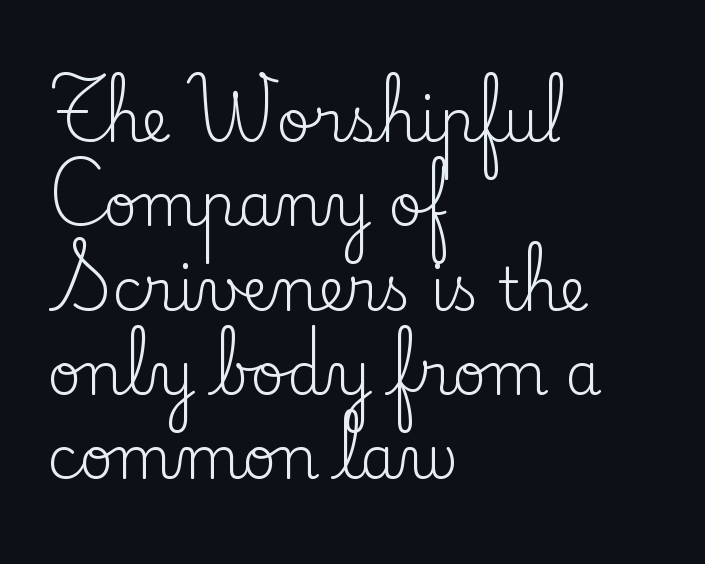
{"italic": "no", "bold": "no", "weight": "regular", "width": "normal", "stroke_contrast": "low", "x_height": "small", "monospaced": "no", "underline": "no", "align": "left", "line_spacing": "normal", "line_spacing_ratio": 1.43, "letter_spacing": "normal", "letter_spacing_em": 0.0, "glyph_px": 59}
